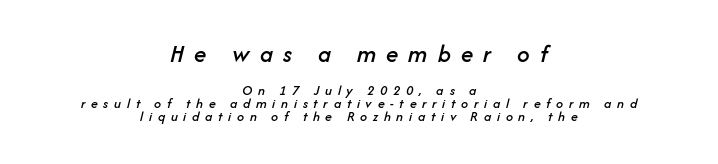
{"italic": "yes", "lean": "right", "slant_degrees": 14, "underline": "no", "align": "center", "line_spacing": "tight", "line_spacing_ratio": 0.95, "letter_spacing": "wide", "letter_spacing_em": 0.41, "larger_block": "first", "size_ratio": 1.79, "glyph_px": 25}
